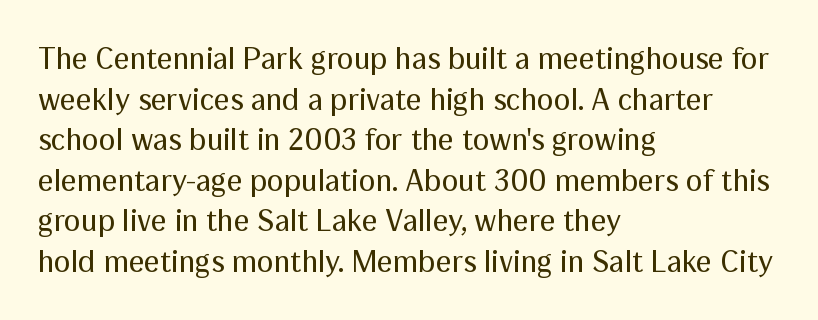
Q: Is the text bold? A: No.
Q: Is the text italic (slanted)? A: No, it is upright.
Q: Is the typeface a serif or a sans-serif typeface? A: Sans-serif.
Q: Is the text underlined? A: No.
Q: How is the paragraph aligned? A: Left-aligned.
Q: Is the spacing between letters normal or unusually wide? A: Normal.
Q: Is the spacing between lines tight, normal or loose? A: Normal.
Q: Width (condensed, normal, or wide)? A: Normal.
Q: Stroke contrast? A: Medium.
Q: x-height? A: Medium.
Q: Monospaced? A: No.
